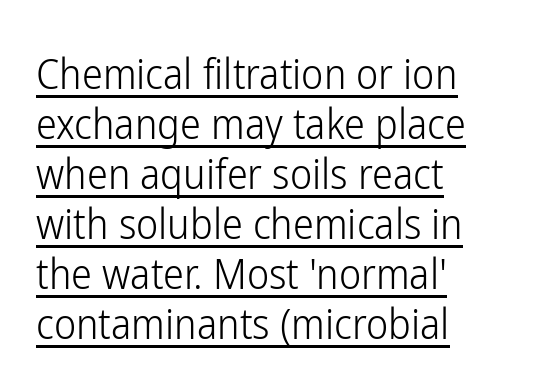
The paragraph has a hard left edge and a soft right edge. Stroke thickness stays within the range of a standard reading face or lighter. Underline: present. The horizontal fit of the characters is conventional and even. The font's upright variant was chosen for this text.
